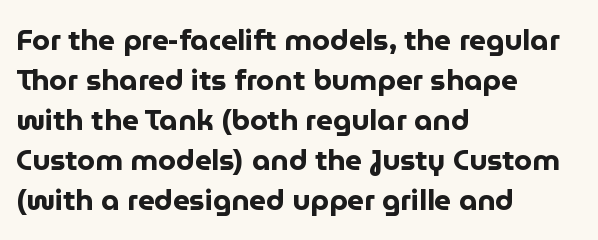
{"serif": "no", "italic": "no", "bold": "yes", "weight": "bold", "width": "normal", "stroke_contrast": "low", "x_height": "medium", "monospaced": "no", "underline": "no", "align": "left", "line_spacing": "normal", "line_spacing_ratio": 1.38, "letter_spacing": "normal", "letter_spacing_em": 0.0, "glyph_px": 29}
